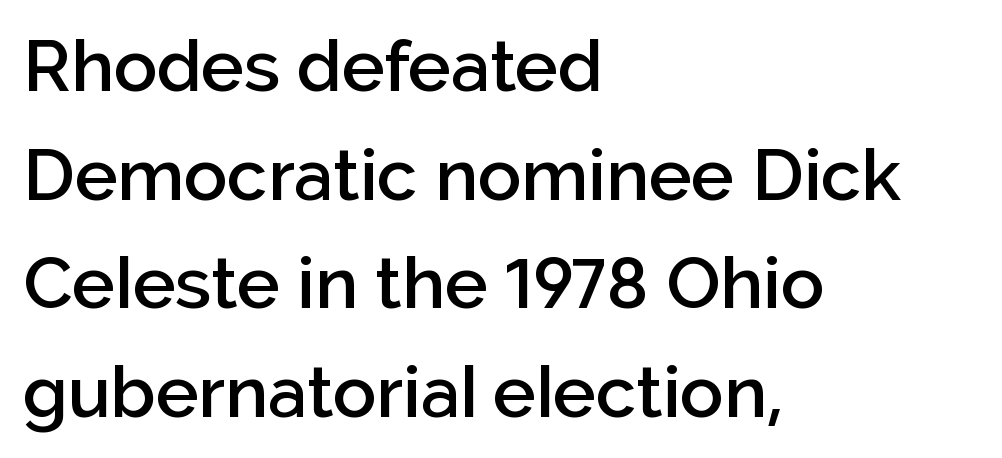
The image shows 72 px semibold sans-serif type, upright; set left-aligned, normal line spacing (1.51x), normal letter spacing, not underlined; low stroke contrast and a medium x-height.
